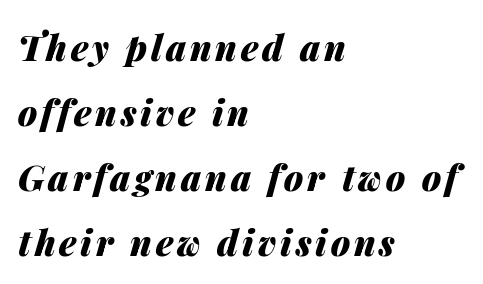
The image shows 35 px heavy type, italic (leaning right); set left-aligned, line spacing 1.86x, not underlined; medium stroke contrast and a medium x-height.
